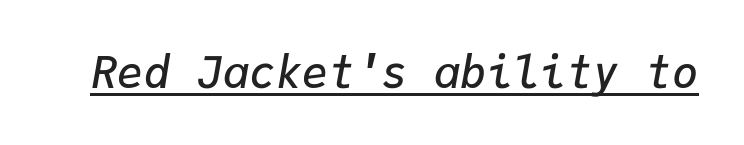
Compared with typical body copy, the letter spacing here is the same. How heavy is the stroke? Medium-heavy — a semibold, shy of bold. Every character sits at an angle, as italics do. The glyphs are accompanied by a horizontal stroke just below them.
